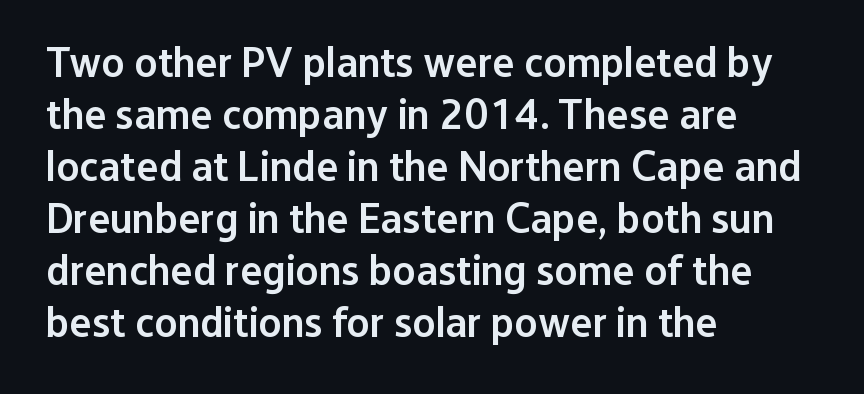
Q: Is the text bold? A: Semi-bold.
Q: Is the text italic (slanted)? A: No, it is upright.
Q: Is the typeface a serif or a sans-serif typeface? A: Sans-serif.
Q: Is the text underlined? A: No.
Q: How is the paragraph aligned? A: Left-aligned.
Q: Is the spacing between letters normal or unusually wide? A: Normal.
Q: Width (condensed, normal, or wide)? A: Normal.
Q: Stroke contrast? A: Low.
Q: x-height? A: Medium.
Q: Monospaced? A: No.
